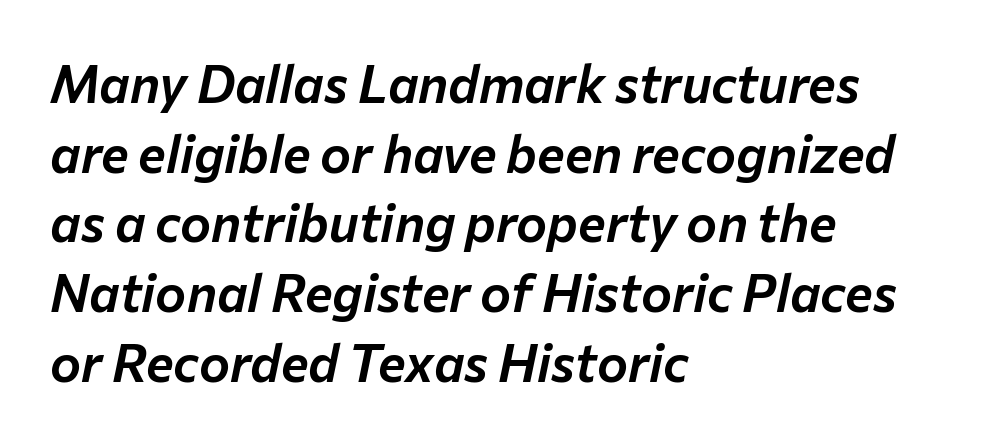
Rows of type keep a routine distance in the vertical direction. Teacher's note: observe the even left margin — that is flush-left alignment. The passage shown is typed in a proportional face where columns would drift. Notice how the stems are inclined rather than vertical — that's the hallmark of italics. Underlining? Definitely not there. Spacing between characters is what you'd get straight out of the box.
